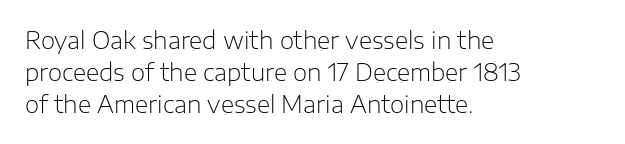
{"italic": "no", "bold": "no", "underline": "no", "align": "left", "line_spacing": "normal", "line_spacing_ratio": 1.39, "letter_spacing": "normal", "letter_spacing_em": 0.0, "glyph_px": 23}
